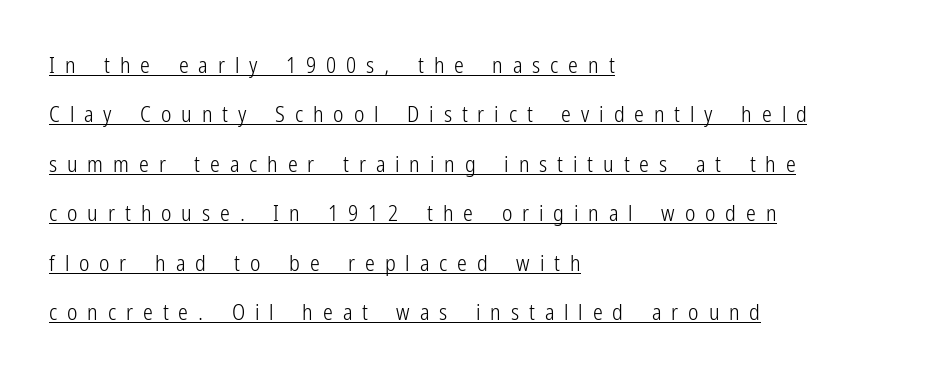
This rendering features underlined lettering. Caption: face not bold, strokes unweighted. The type is letterspaced generously, with wide tracking. Is there any slant? The stems are plumb. If you drew a ruler down the left edge, every line would touch it.
